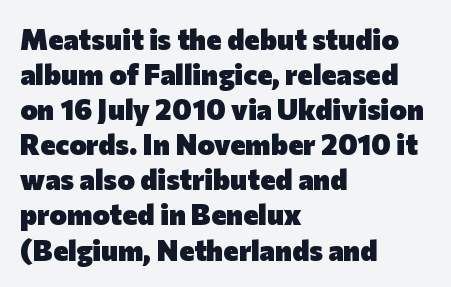
The image shows 29 px heavy sans-serif type, upright; set left-aligned, line spacing 1.21x, normal letter spacing, not underlined; low stroke contrast and a medium x-height.
